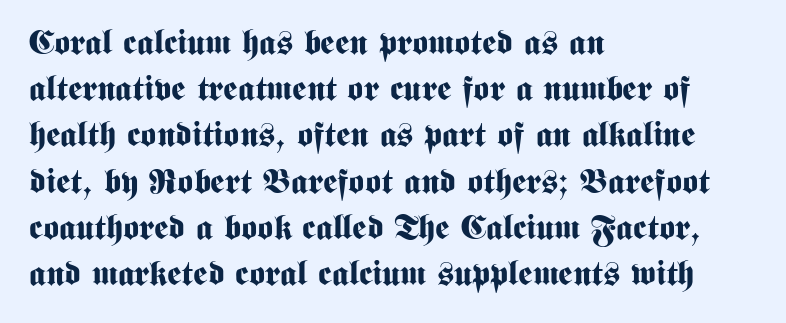
The image shows 34 px bold, condensed sans-serif type, upright; set left-aligned, normal line spacing (1.36x), normal letter spacing, not underlined; medium stroke contrast and a medium x-height.
